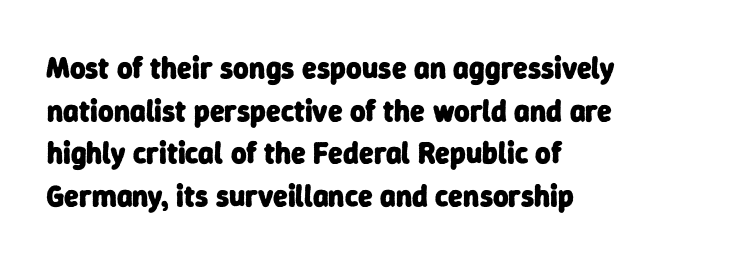
The setting favours the left margin, as ordinary paragraphs usually do. Varying glyph widths throughout — classic text-font behaviour. The rendering keeps characters at their native spacing. These lines are composed in type without serifs. Thick stems and heavy bowls — unmistakably bold. Unmarked baselines from the first word to the last.
